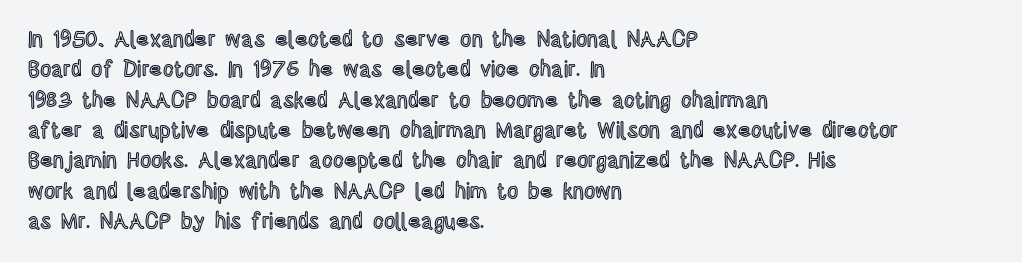
Q: Is the text italic (slanted)? A: No, it is upright.
Q: Is the text underlined? A: No.
Q: How is the paragraph aligned? A: Left-aligned.
Q: Is the spacing between letters normal or unusually wide? A: Normal.
Q: Is the spacing between lines tight, normal or loose? A: Normal.
